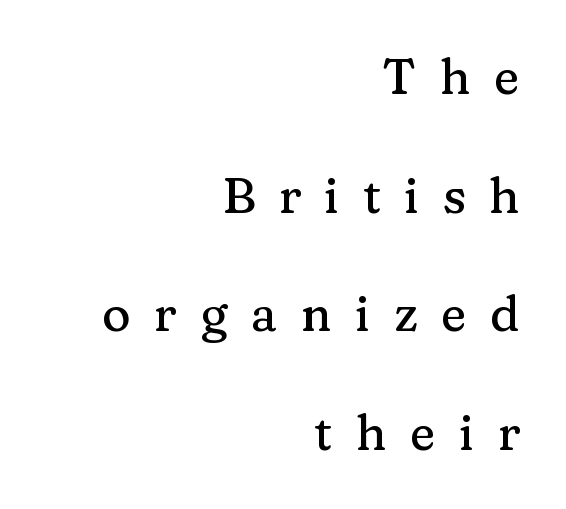
The passage shown is not underscored anywhere. Character widths vary here, with narrow letters taking less room than wide ones. The designer went with a serif here, giving each stem small feet. How are the letters spaced? Widely, with obvious added tracking. Does the leading feel generous? Absolutely, it's lavish.
